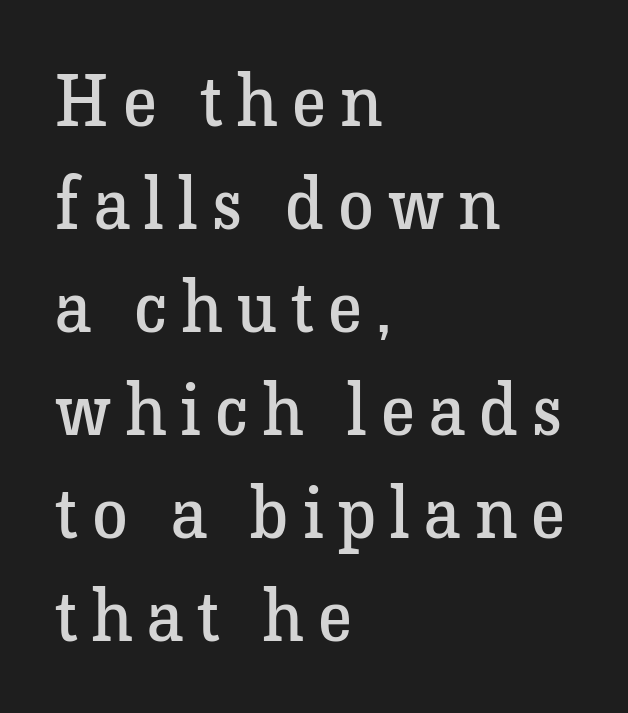
{"serif": "yes", "italic": "no", "bold": "no", "weight": "regular", "width": "normal", "stroke_contrast": "low", "x_height": "medium", "monospaced": "no", "underline": "no", "align": "left", "line_spacing": "normal", "line_spacing_ratio": 1.43, "letter_spacing": "wide", "letter_spacing_em": 0.2, "glyph_px": 72}
